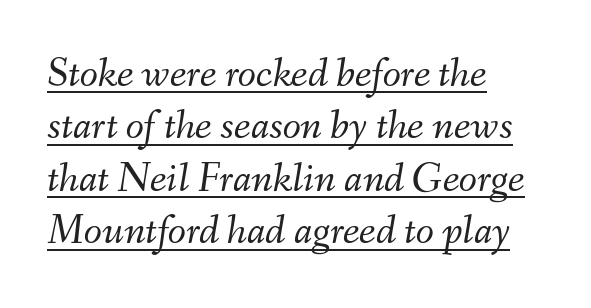
The image shows 42 px light type, italic (leaning right); set left-aligned, normal line spacing (1.25x), normal letter spacing, underlined; medium stroke contrast and a small x-height.
